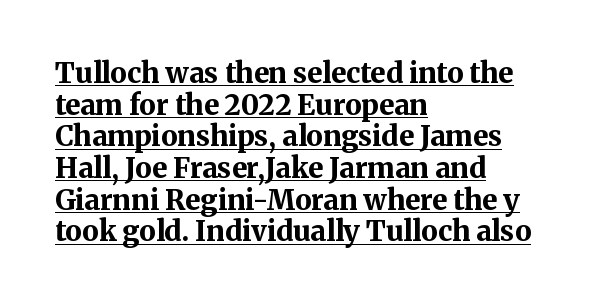
The image shows 28 px bold serif type, upright; set left-aligned, tight line spacing (1.13x), normal letter spacing, underlined; medium stroke contrast and a medium x-height.
